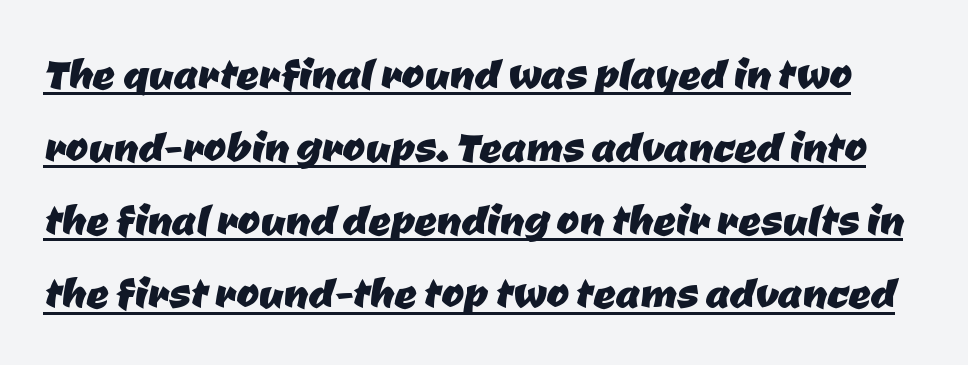
{"serif": "no", "width": "normal", "stroke_contrast": "low", "x_height": "medium", "monospaced": "no", "underline": "yes", "line_spacing": "normal", "line_spacing_ratio": 1.33, "letter_spacing": "normal", "letter_spacing_em": 0.0, "glyph_px": 55}
